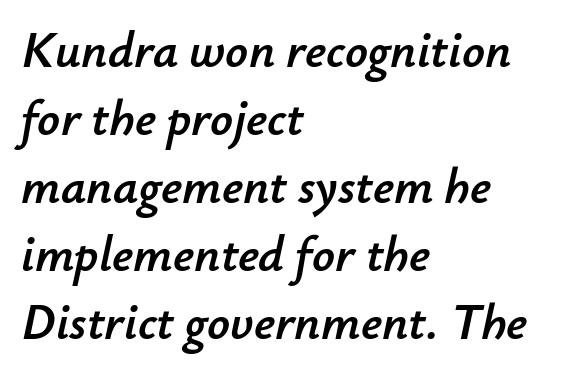
The image shows 50 px text type, italic (leaning right); set left-aligned, normal line spacing (1.36x), normal letter spacing, not underlined; low stroke contrast and a small x-height.
